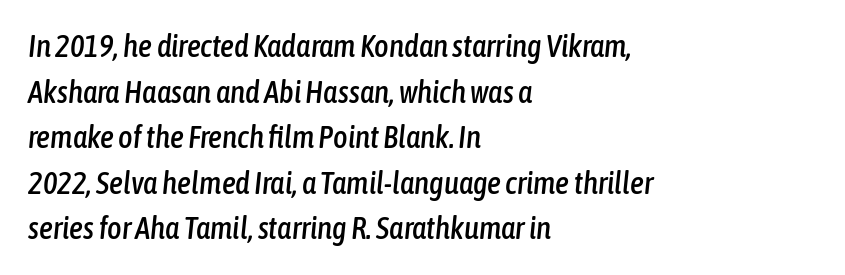
Honestly, there is no underline to notice here at all. Think of a printed novel: that variable character pitch is what you see here. All the whitespace from short lines collects on the right. Observe the lean: these are italic letterforms. This block has exactly the height ordinary leading produces.
